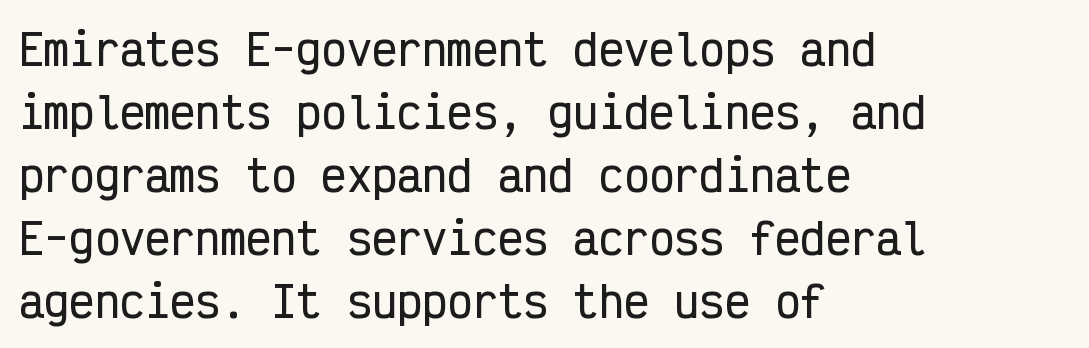
Quick note: not italic, upright. Are there feet on the stems? There aren't — it's a sans. Here the designer chose a console-style face with uniform glyph widths. How are the letters spaced? Ordinarily, with no added tracking.
